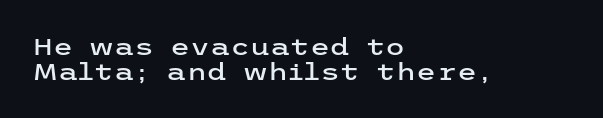
Q: Is the text italic (slanted)? A: No, it is upright.
Q: Is the text underlined? A: No.
Q: How is the paragraph aligned? A: Left-aligned.
Q: Is the spacing between letters normal or unusually wide? A: Normal.
Q: Is the spacing between lines tight, normal or loose? A: Tight.
